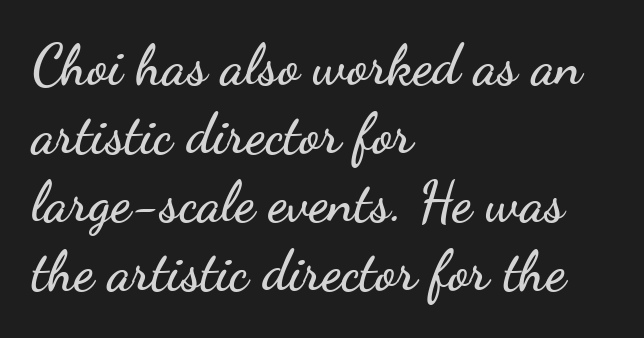
{"serif": "no", "width": "wide", "stroke_contrast": "low", "x_height": "small", "monospaced": "no", "underline": "no", "align": "left", "line_spacing": "normal", "line_spacing_ratio": 1.25, "letter_spacing": "normal", "letter_spacing_em": 0.0, "glyph_px": 55}
